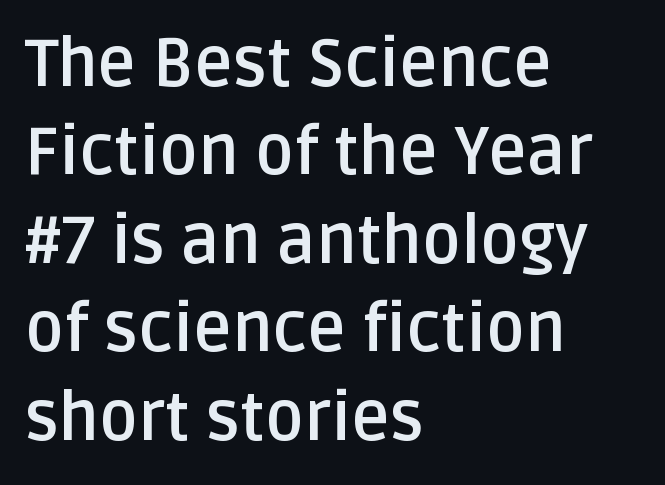
{"serif": "no", "italic": "no", "bold": "yes", "weight": "semibold", "width": "normal", "stroke_contrast": "low", "x_height": "large", "monospaced": "no", "underline": "no", "align": "left", "line_spacing": "normal", "line_spacing_ratio": 1.34, "letter_spacing": "normal", "letter_spacing_em": 0.0, "glyph_px": 66}
